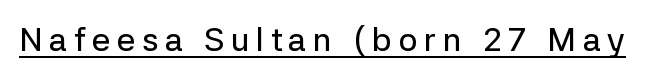
{"serif": "no", "italic": "no", "width": "normal", "stroke_contrast": "low", "x_height": "medium", "monospaced": "no", "underline": "yes", "letter_spacing": "wide", "letter_spacing_em": 0.2, "glyph_px": 33}
